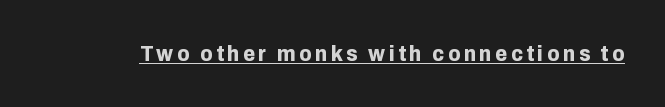
Q: Is the text bold? A: Yes.
Q: Is the text italic (slanted)? A: No, it is upright.
Q: Is the text underlined? A: Yes.
